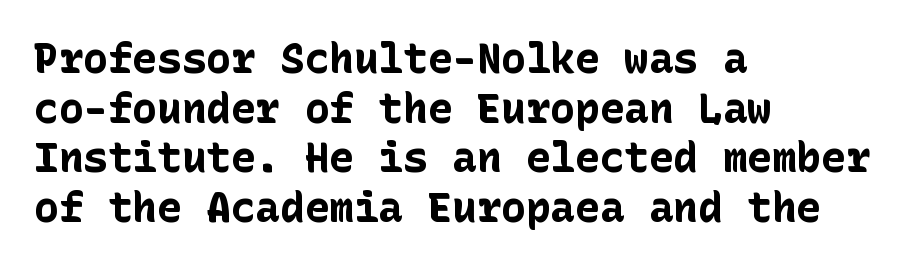
Q: Is the text bold? A: Yes.
Q: Is the text italic (slanted)? A: No, it is upright.
Q: Is the typeface a serif or a sans-serif typeface? A: Sans-serif.
Q: Is the text underlined? A: No.
Q: How is the paragraph aligned? A: Left-aligned.
Q: Is the spacing between letters normal or unusually wide? A: Normal.
Q: Width (condensed, normal, or wide)? A: Normal.
Q: Stroke contrast? A: Low.
Q: x-height? A: Medium.
